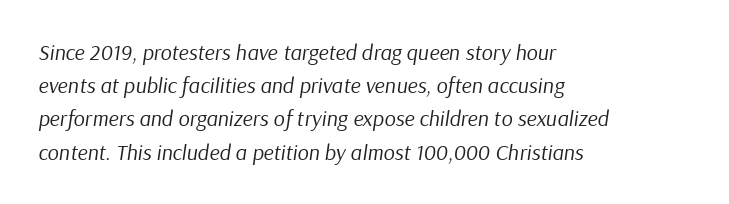
The strokes are not fattened; the text isn't bold. Just letters on the line, the space beneath them empty. Horizontal bands of white between lines are of average thickness. Reading down the block, your eye returns to a fixed left position each line. Look at the tracking — it's just the regular setting, nothing added. Rendered with sloped, italic letterforms.
